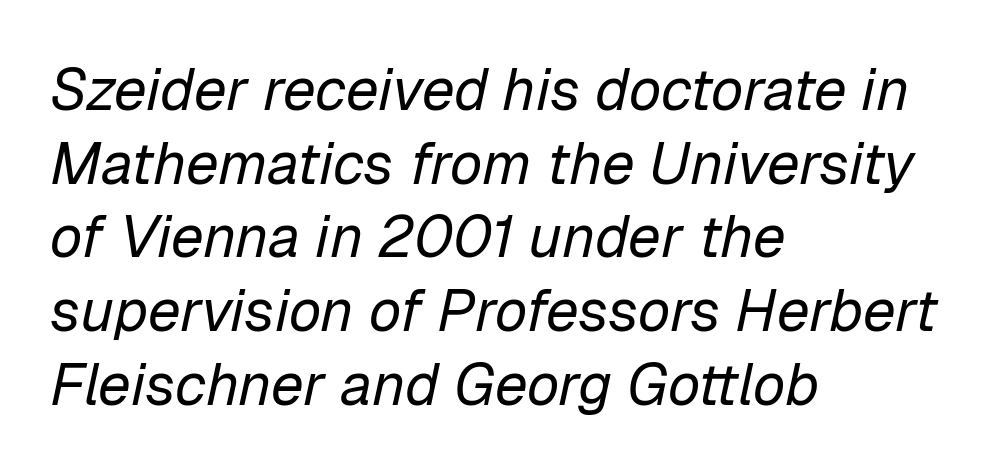
Any mark beneath the type? The region is blank. Vertically, the passage feels balanced, rows spaced as you'd expect. The rendering anchors every line to the left-hand side. The face used here is rendered with its standard letterfit.
